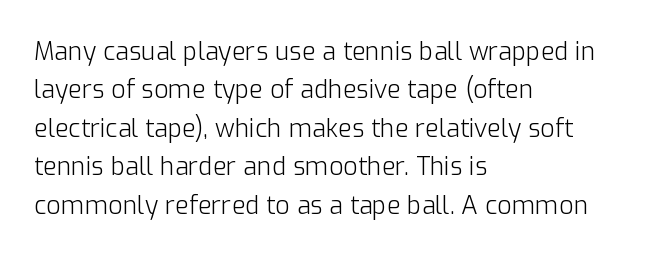
The image shows 25 px text type, upright; set left-aligned, normal line spacing (1.54x), normal letter spacing, not underlined.
